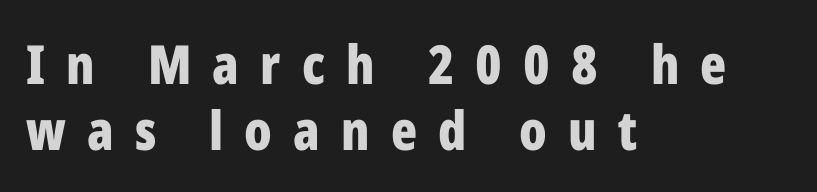
The passage shown has open, widely tracked lettering throughout. The rendering uses natural spacing where letterforms have individual widths. You can tell from the bare stems that sans-serif type was used. Horizontal alignment here is leftward, the default for most running prose. As a designer I'd log this as weight 700, bold. Posture: straight, roman, zero tilt.
